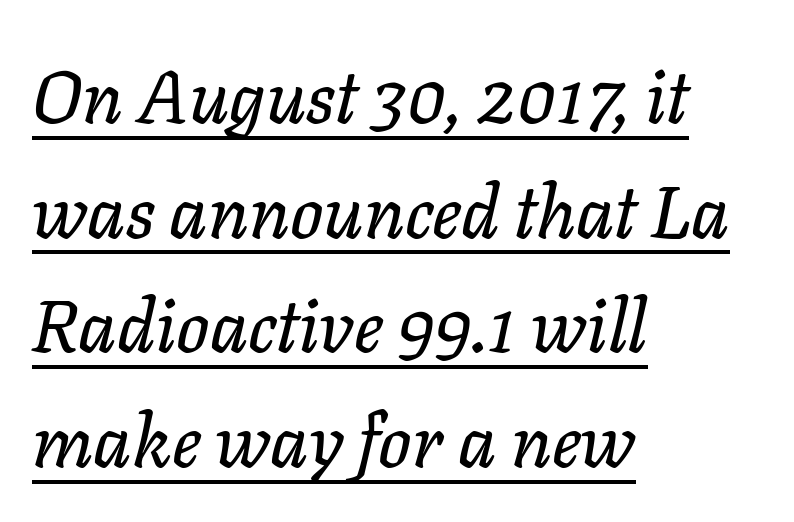
{"italic": "yes", "lean": "right", "slant_degrees": 11, "width": "normal", "stroke_contrast": "low", "x_height": "medium", "monospaced": "no", "underline": "yes", "align": "left", "line_spacing": "normal", "line_spacing_ratio": 1.57, "letter_spacing": "normal", "letter_spacing_em": 0.0, "glyph_px": 73}
